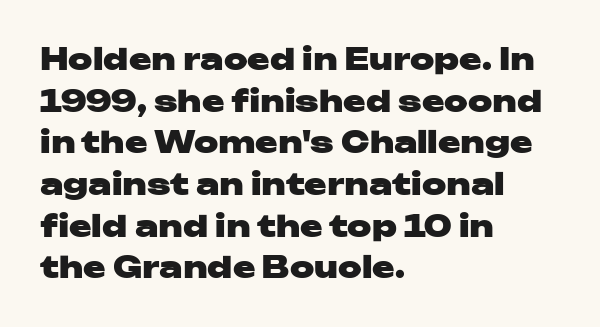
Q: Is the text bold? A: Yes.
Q: Is the text italic (slanted)? A: No, it is upright.
Q: Is the typeface a serif or a sans-serif typeface? A: Sans-serif.
Q: Is the text underlined? A: No.
Q: How is the paragraph aligned? A: Left-aligned.
Q: Is the spacing between letters normal or unusually wide? A: Normal.
Q: Is the spacing between lines tight, normal or loose? A: Normal.
Q: Width (condensed, normal, or wide)? A: Wide.
Q: Stroke contrast? A: Low.
Q: x-height? A: Medium.
Q: Monospaced? A: No.
